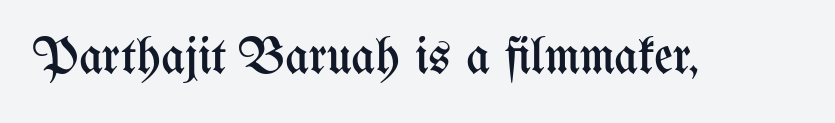
Q: Is the text bold? A: No.
Q: Is the text italic (slanted)? A: No, it is upright.
Q: Is the text underlined? A: No.
Q: Is the spacing between letters normal or unusually wide? A: Normal.
Q: Width (condensed, normal, or wide)? A: Condensed.
Q: Stroke contrast? A: Medium.
Q: x-height? A: Medium.
Q: Monospaced? A: No.
